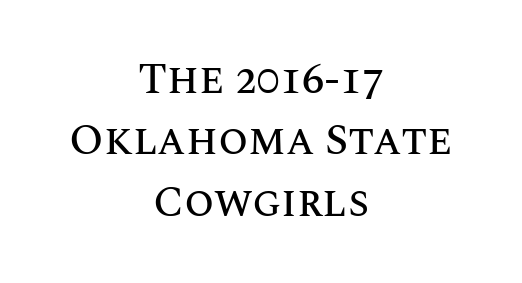
Q: Is the text italic (slanted)? A: No, it is upright.
Q: Is the text underlined? A: No.
Q: How is the paragraph aligned? A: Centered.
Q: Is the spacing between letters normal or unusually wide? A: Normal.
Q: Is the spacing between lines tight, normal or loose? A: Normal.
Q: Width (condensed, normal, or wide)? A: Normal.
Q: Stroke contrast? A: Medium.
Q: x-height? A: Large.
Q: Monospaced? A: No.
